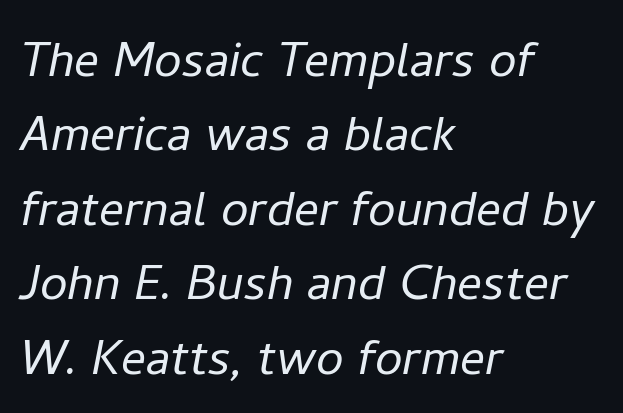
Each letter keeps its own natural width here, so spacing adapts to shape. Words appear dense and cohesive because spacing is normal. Tall strokes in this sample are angled rather than plumb. Check under the words: just untouched page. Left-aligned paragraph, ragged on the right.
